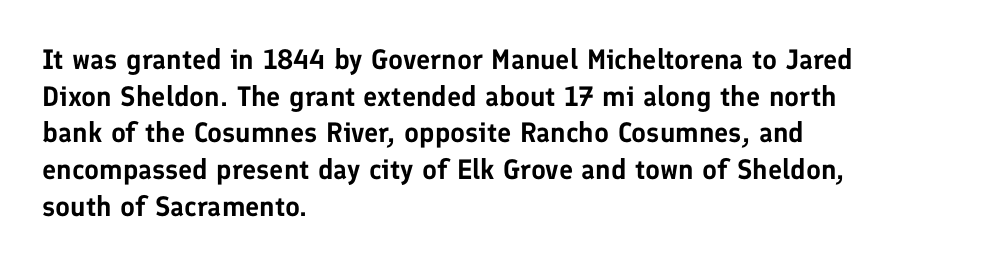
The image shows 28 px sans-serif type, upright; set left-aligned, normal line spacing (1.31x), normal letter spacing, not underlined; low stroke contrast and a medium x-height.
